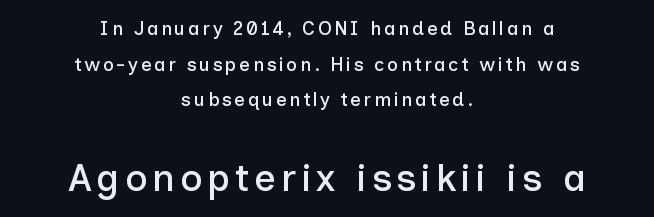
The image shows 38 px sans-serif type, upright; set centered, line spacing 1.88x, not underlined; the second (bottom) block is 2.0x larger; low stroke contrast and a medium x-height.
